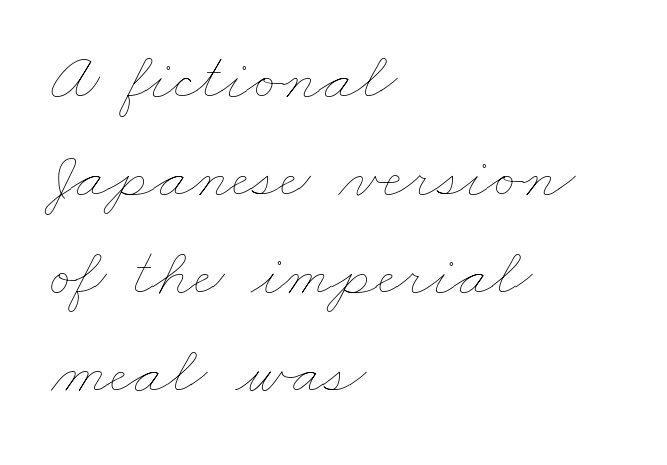
The image shows 68 px thin, wide type; set left-aligned, normal line spacing (1.44x), normal letter spacing, not underlined; low stroke contrast and a small x-height.
